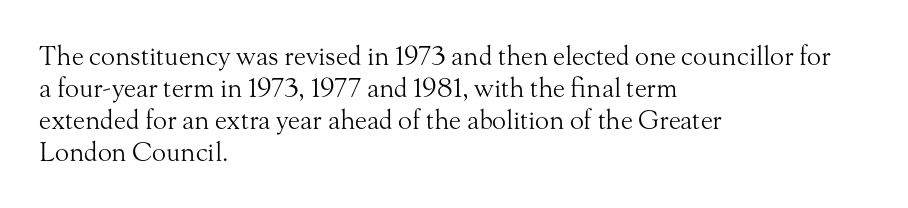
Q: Is the text bold? A: No.
Q: Is the text italic (slanted)? A: No, it is upright.
Q: Is the text underlined? A: No.
Q: How is the paragraph aligned? A: Left-aligned.
Q: Is the spacing between letters normal or unusually wide? A: Normal.
